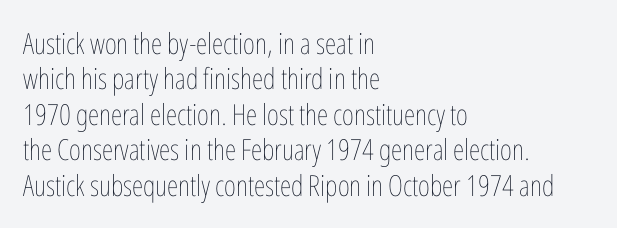
The image shows 29 px thin, condensed type, upright; set left-aligned, line spacing 1.22x, normal letter spacing, not underlined; low stroke contrast and a medium x-height.
